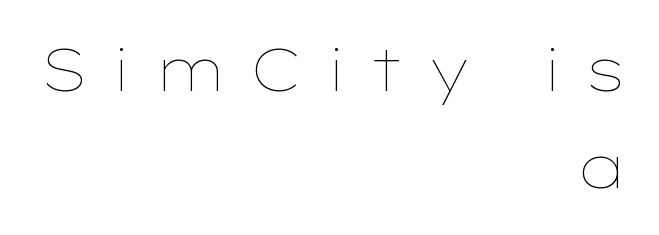
A flush-right, rag-left setting is used for this passage. If you drew a line through each stem, it would be perfectly vertical. Clear beneath every line of the passage. Short note: letters widely spaced.
